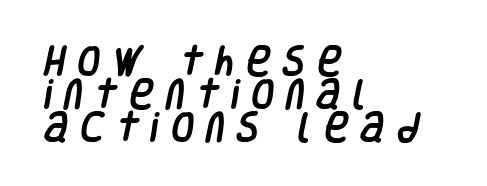
The image shows 33 px condensed sans-serif type; set left-aligned, tight line spacing (1.0x), unusually wide letter spacing (+0.37 em), not underlined; low stroke contrast and a large x-height.
